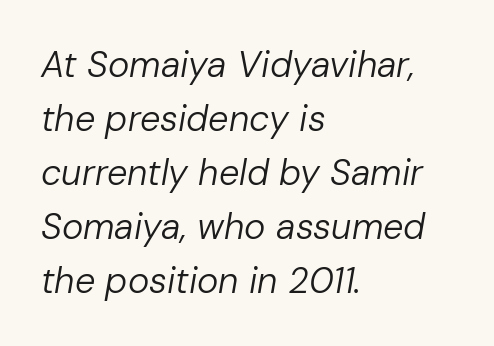
Observe the ordinary spacing: letters are neighbours, not strangers. The letterforms sit at book weight or below. This rendering uses left alignment, leaving the right contour irregular. The face used here has a pronounced slope to its letters. Normally led — the rows are evenly, conventionally spaced. The letters advance in unequal steps, a hallmark of proportional type.
